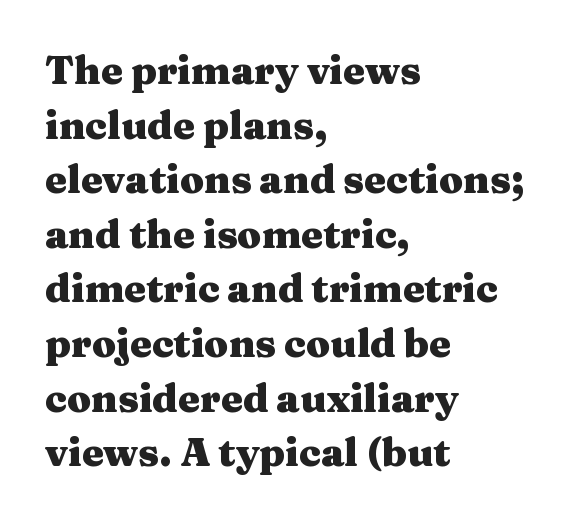
The letters stand upright; this is a roman face. Notice how the passage keeps a crisp vertical edge on the left only. The characters display serif detailing at their extremities. A typesetter would call this leading conventional body-copy spacing. Just letters on the line, the space beneath them empty.
